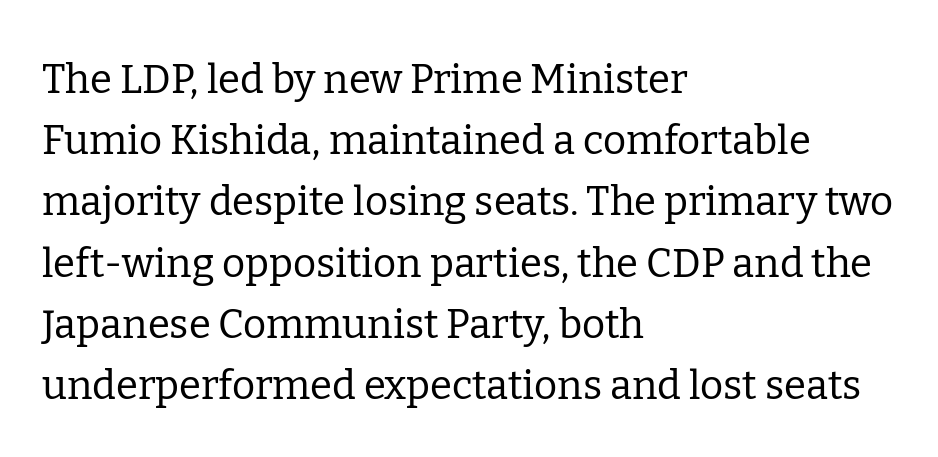
The image shows 40 px regular-weight serif type, upright; set left-aligned, normal line spacing (1.53x), normal letter spacing, not underlined; low stroke contrast and a medium x-height.
